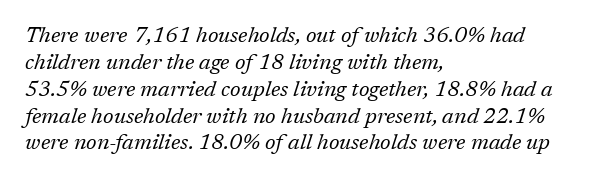
Q: Is the text bold? A: No.
Q: Is the text italic (slanted)? A: Yes, it leans right by about 17 degrees.
Q: Is the text underlined? A: No.
Q: How is the paragraph aligned? A: Left-aligned.
Q: Is the spacing between letters normal or unusually wide? A: Normal.
